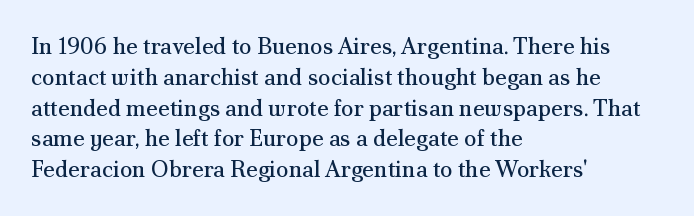
Descenders are the only things crossing below the line. The font sits on the lighter half of the weight spectrum, regular included. Does the copy run flush right? No — it runs flush left. Vertically, the passage feels balanced, rows spaced as you'd expect.
